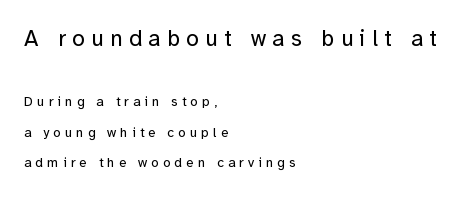
Q: Is the text bold? A: No.
Q: Is the text italic (slanted)? A: No, it is upright.
Q: Is the text underlined? A: No.
Q: How is the paragraph aligned? A: Left-aligned.
Q: Is the spacing between letters normal or unusually wide? A: Unusually wide.
Q: Is the spacing between lines tight, normal or loose? A: Loose.
Q: Which block of text is set in a larger size, the first (top) or the second (bottom)? A: The first (top) one.
